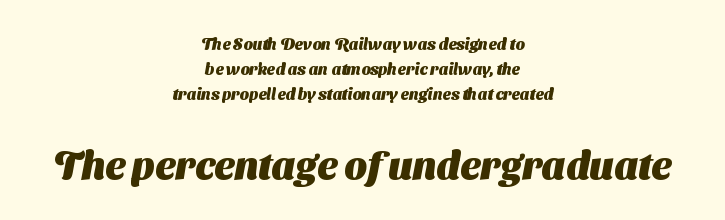
Q: Is the text bold? A: Yes.
Q: Is the typeface a serif or a sans-serif typeface? A: Sans-serif.
Q: Is the text underlined? A: No.
Q: How is the paragraph aligned? A: Centered.
Q: Is the spacing between letters normal or unusually wide? A: Normal.
Q: Is the spacing between lines tight, normal or loose? A: Normal.
Q: Which block of text is set in a larger size, the first (top) or the second (bottom)? A: The second (bottom) one.
Q: Width (condensed, normal, or wide)? A: Normal.
Q: Stroke contrast? A: Medium.
Q: x-height? A: Medium.
Q: Monospaced? A: No.
